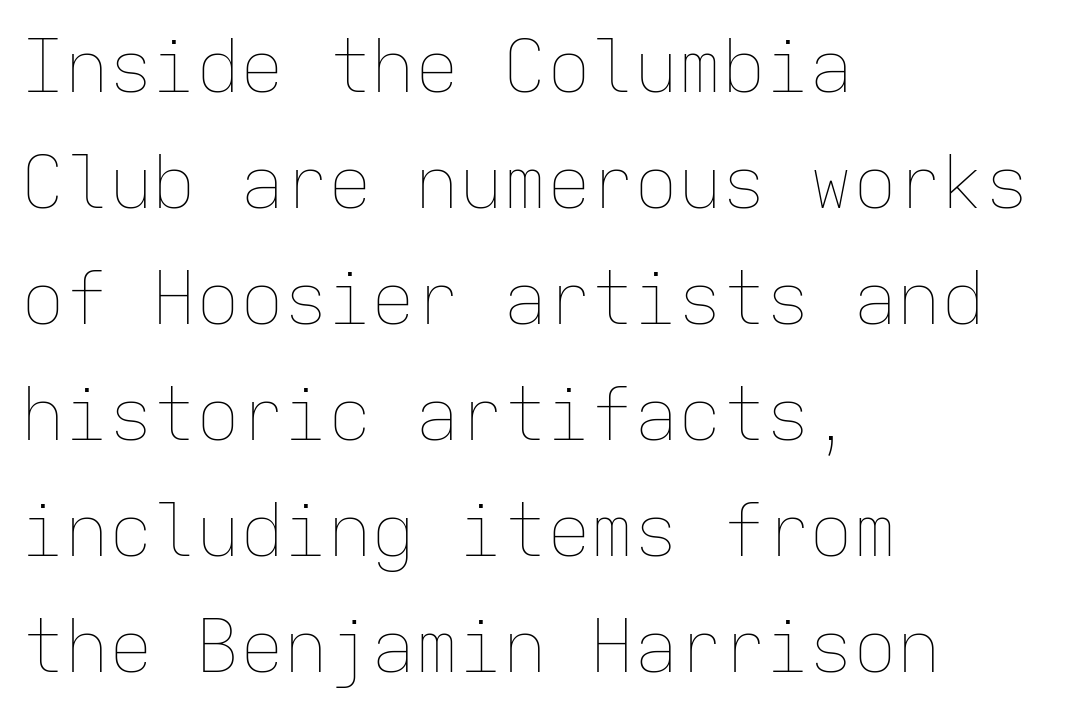
{"italic": "no", "bold": "no", "weight": "thin", "width": "normal", "stroke_contrast": "low", "x_height": "medium", "monospaced": "yes", "underline": "no", "align": "left", "line_spacing": "normal", "line_spacing_ratio": 1.59, "letter_spacing": "normal", "letter_spacing_em": 0.0, "glyph_px": 73}
